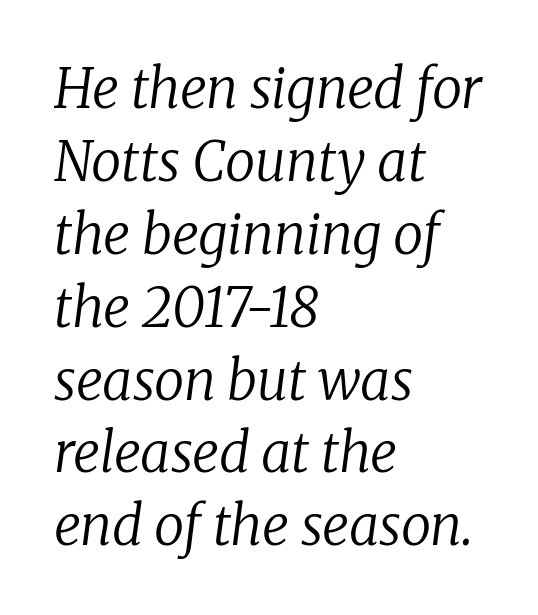
{"serif": "yes", "italic": "yes", "lean": "right", "slant_degrees": 8, "bold": "no", "weight": "regular", "width": "normal", "stroke_contrast": "low", "x_height": "medium", "monospaced": "no", "underline": "no", "align": "left", "line_spacing": "normal", "line_spacing_ratio": 1.35, "letter_spacing": "normal", "letter_spacing_em": 0.0, "glyph_px": 54}
